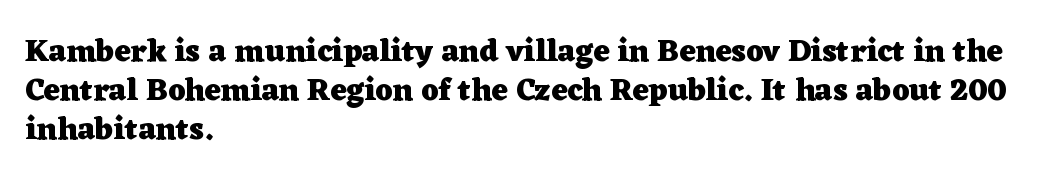
{"serif": "yes", "italic": "no", "bold": "yes", "weight": "heavy", "width": "wide", "stroke_contrast": "low", "x_height": "medium", "monospaced": "no", "underline": "no", "align": "left", "line_spacing": "normal", "line_spacing_ratio": 1.26, "letter_spacing": "normal", "letter_spacing_em": 0.0, "glyph_px": 31}
